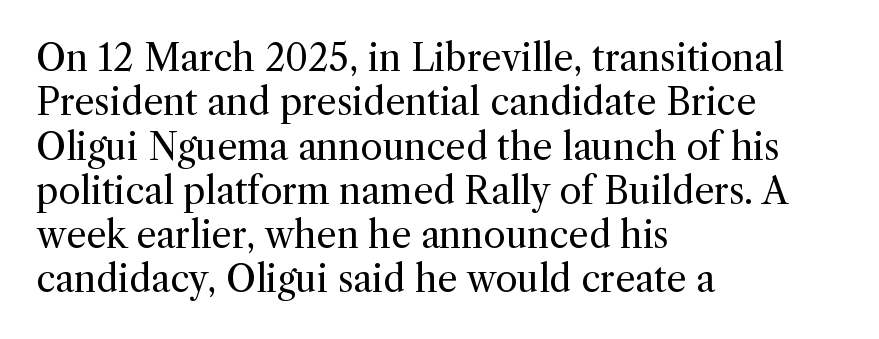
The image shows 36 px regular-weight serif type, upright; set left-aligned, line spacing 1.23x, normal letter spacing, not underlined; a medium x-height.
